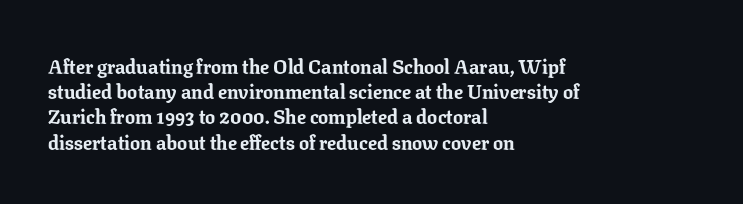
The image shows 20 px bold type, upright; set left-aligned, normal line spacing (1.26x), normal letter spacing, not underlined.
